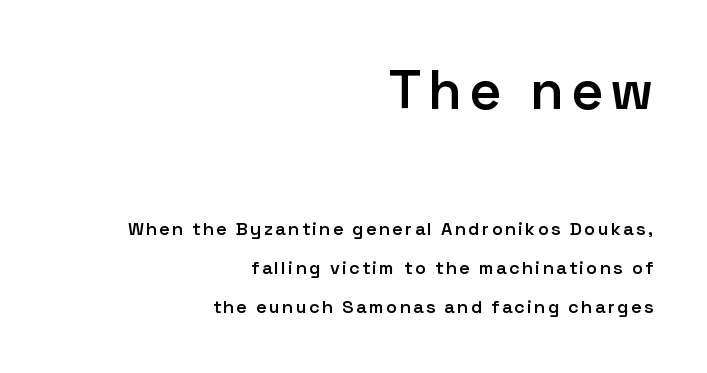
Q: Is the text bold? A: Semi-bold.
Q: Is the text italic (slanted)? A: No, it is upright.
Q: Is the typeface a serif or a sans-serif typeface? A: Sans-serif.
Q: Is the text underlined? A: No.
Q: How is the paragraph aligned? A: Right-aligned.
Q: Is the spacing between lines tight, normal or loose? A: Loose.
Q: Which block of text is set in a larger size, the first (top) or the second (bottom)? A: The first (top) one.
Q: Width (condensed, normal, or wide)? A: Normal.
Q: Stroke contrast? A: Low.
Q: x-height? A: Medium.
Q: Monospaced? A: No.
